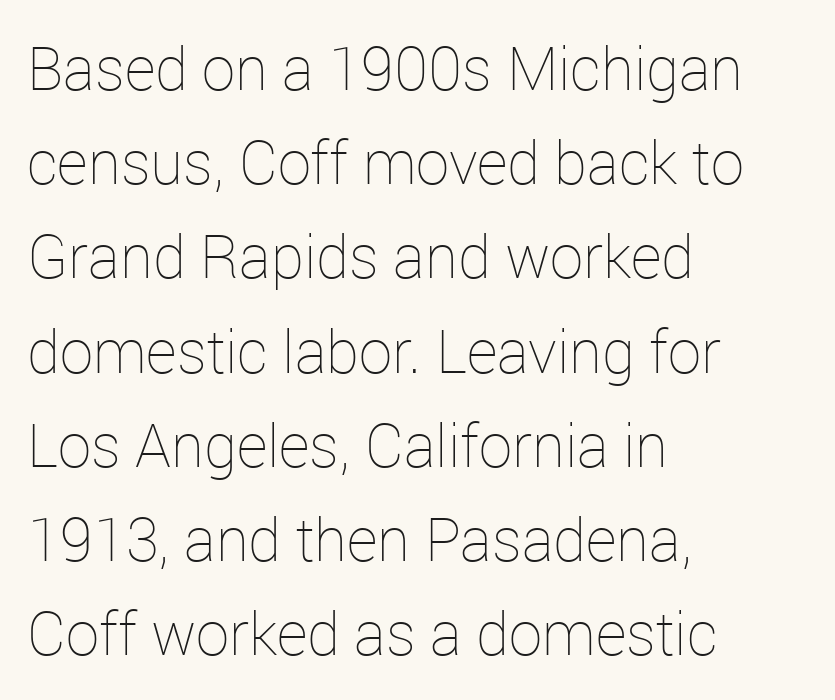
{"italic": "no", "bold": "no", "weight": "thin", "width": "normal", "stroke_contrast": "low", "x_height": "medium", "monospaced": "no", "underline": "no", "align": "left", "line_spacing": "normal", "line_spacing_ratio": 1.57, "letter_spacing": "normal", "letter_spacing_em": 0.0, "glyph_px": 60}
